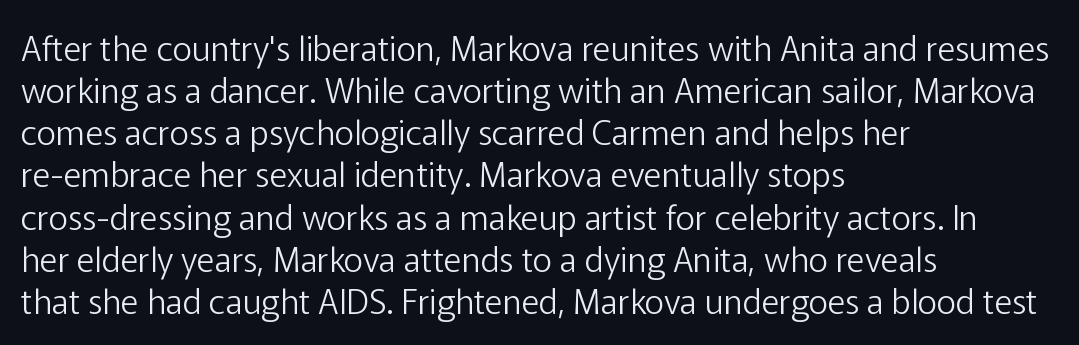
The setting favours the left margin, as ordinary paragraphs usually do. Glance below the letters and you will spot only blank space. A light-to-regular cut is what we see here. Default kerning and tracking; the words read as compact shapes. Spacing verdict: proportional, widths tailored to each character. The glyphs in this specimen are sans serif.
